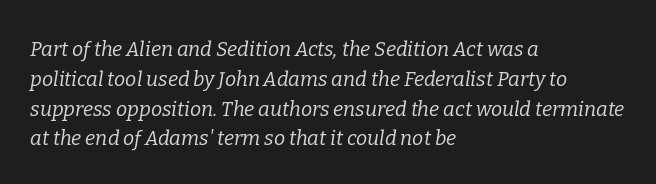
The font sits on the lighter half of the weight spectrum, regular included. The gap between lines stays unmarked. Posture: slanted. Each line starts at the same left margin while the right side varies. One glance says typical: line gaps are just what's usual.
